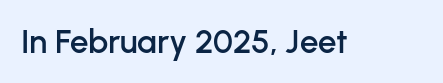
{"serif": "no", "italic": "no", "width": "normal", "stroke_contrast": "low", "x_height": "medium", "monospaced": "no", "underline": "no", "letter_spacing": "normal", "letter_spacing_em": 0.0, "glyph_px": 33}
